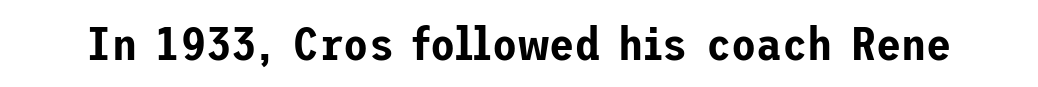
Q: Is the text italic (slanted)? A: No, it is upright.
Q: Is the typeface a serif or a sans-serif typeface? A: Sans-serif.
Q: Is the text underlined? A: No.
Q: Is the spacing between letters normal or unusually wide? A: Normal.
Q: Width (condensed, normal, or wide)? A: Normal.
Q: Stroke contrast? A: Low.
Q: x-height? A: Medium.
